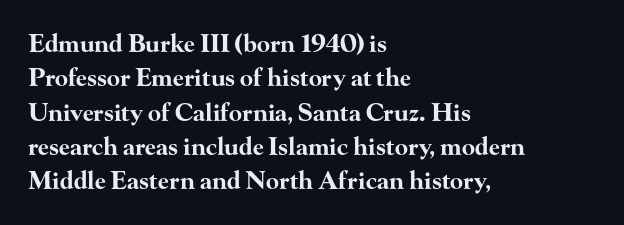
The image shows 24 px bold type, upright; set left-aligned, normal line spacing (1.43x), normal letter spacing, not underlined.
